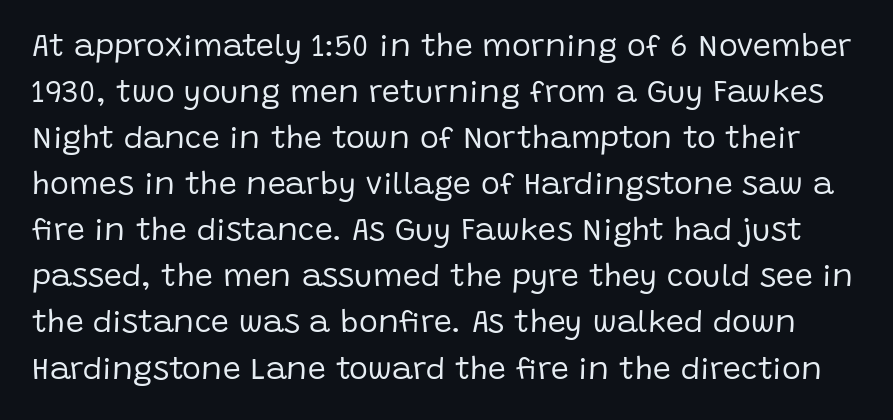
The weight would be labelled regular, book, light, or lighter still. Notice how the stems are strictly vertical — no italics here. Is this a sans? Yes — the strokes have no serifs. Nothing unusual about the tracking: characters are spaced as the font intends. This sample has the flowing, uneven cadence of proportional lettering. A bare baseline throughout the passage.
